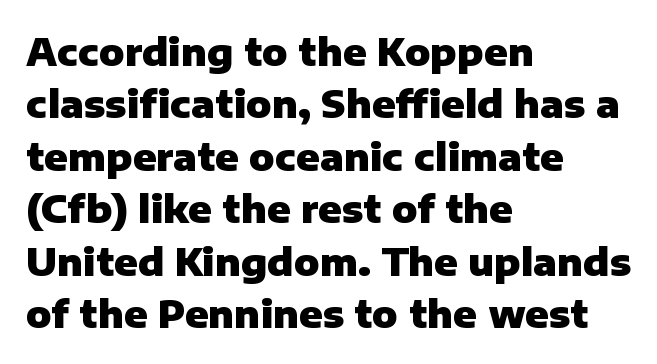
Letterform terminals end flat and unadorned throughout the passage. Here the designer chose a conventional face with non-uniform glyph widths. Casual observation: everything's shoved over to the left. The passage shown stacks its lines at a standard gap.
